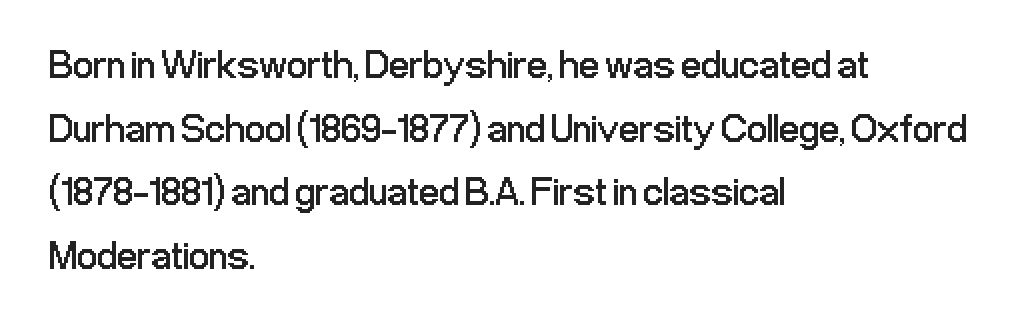
The image shows 40 px regular-weight, condensed sans-serif type, upright; set left-aligned, normal line spacing (1.59x), normal letter spacing, not underlined; low stroke contrast and a medium x-height.
